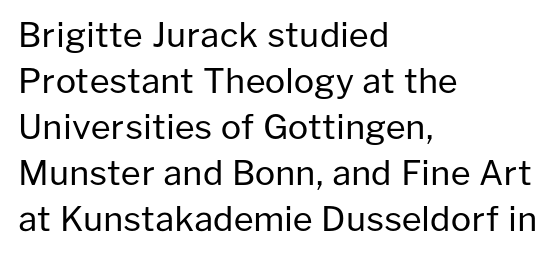
Q: Is the text bold? A: No.
Q: Is the text italic (slanted)? A: No, it is upright.
Q: Is the typeface a serif or a sans-serif typeface? A: Sans-serif.
Q: Is the text underlined? A: No.
Q: How is the paragraph aligned? A: Left-aligned.
Q: Is the spacing between letters normal or unusually wide? A: Normal.
Q: Is the spacing between lines tight, normal or loose? A: Normal.
Q: Width (condensed, normal, or wide)? A: Normal.
Q: Stroke contrast? A: Low.
Q: x-height? A: Medium.
Q: Monospaced? A: No.
